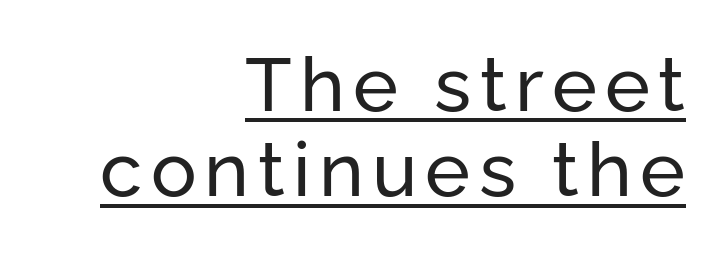
The image shows 76 px regular-weight sans-serif type, upright; set right-aligned, tight line spacing (1.12x), underlined; low stroke contrast and a medium x-height.
